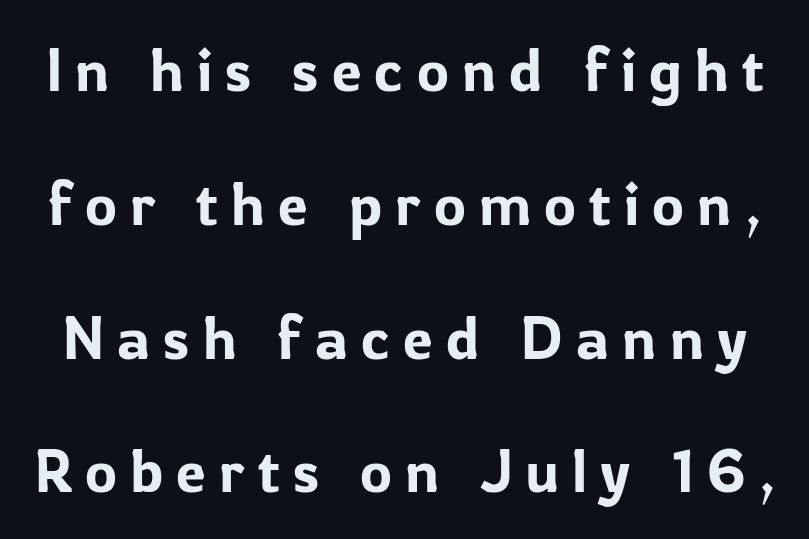
Q: Is the text italic (slanted)? A: No, it is upright.
Q: Is the typeface a serif or a sans-serif typeface? A: Sans-serif.
Q: Is the text underlined? A: No.
Q: Is the spacing between letters normal or unusually wide? A: Unusually wide.
Q: Is the spacing between lines tight, normal or loose? A: Loose.
Q: Width (condensed, normal, or wide)? A: Normal.
Q: Stroke contrast? A: Low.
Q: x-height? A: Medium.
Q: Monospaced? A: No.
